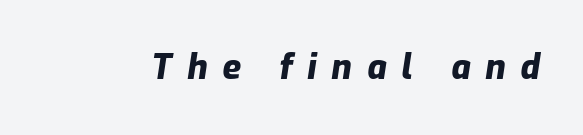
Only glyphs here, with clear space below each row. An italicized treatment has been applied to the whole sample. This sample has the flowing, uneven cadence of proportional lettering. The letterforms stand isolated, each surrounded by extra space. Its strokes are broad and dark, the hallmark of bold type.
